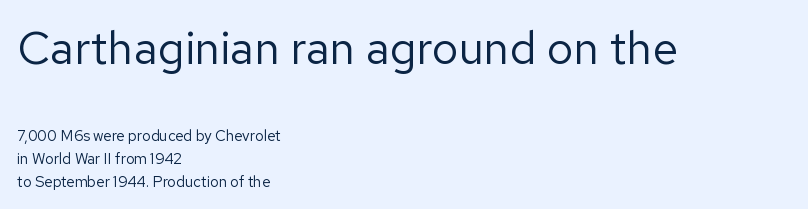
The image shows 46 px regular-weight sans-serif type, upright; set left-aligned, normal line spacing (1.54x), normal letter spacing, not underlined; the first (top) block is 3.07x larger; low stroke contrast and a medium x-height.
